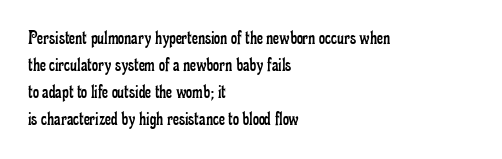
The image shows 21 px text type, upright; set left-aligned, normal line spacing (1.28x), normal letter spacing, not underlined.
